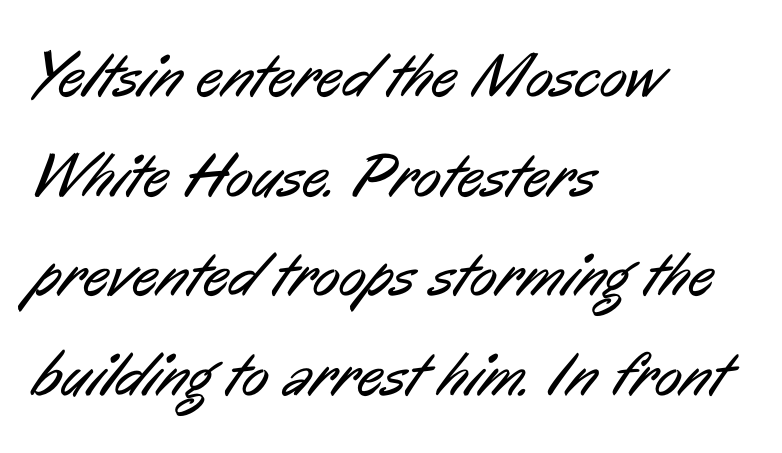
{"serif": "no", "bold": "no", "weight": "regular", "width": "condensed", "stroke_contrast": "low", "x_height": "medium", "monospaced": "no", "underline": "no", "align": "left", "line_spacing": "normal", "line_spacing_ratio": 1.58, "letter_spacing": "normal", "letter_spacing_em": 0.0, "glyph_px": 63}
